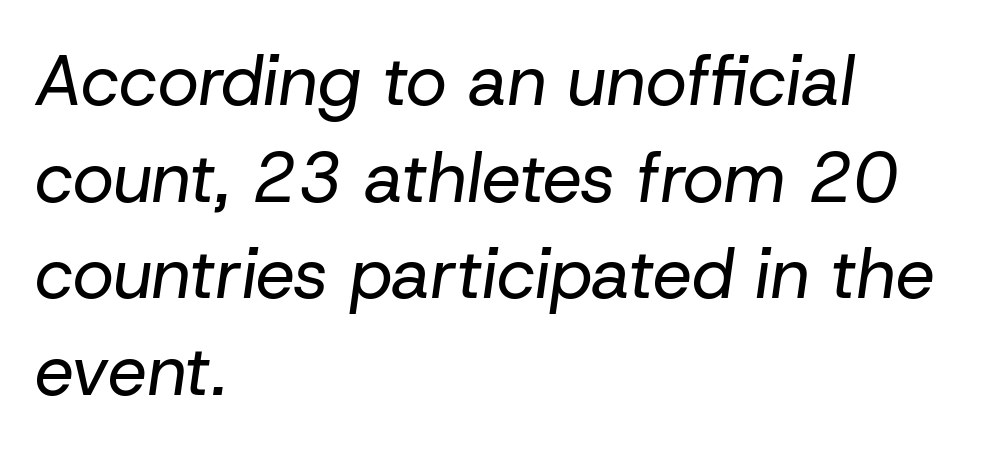
Q: Is the text bold? A: No.
Q: Is the text italic (slanted)? A: Yes, it leans right by about 8 degrees.
Q: Is the text underlined? A: No.
Q: How is the paragraph aligned? A: Left-aligned.
Q: Is the spacing between letters normal or unusually wide? A: Normal.
Q: Is the spacing between lines tight, normal or loose? A: Normal.
Q: Width (condensed, normal, or wide)? A: Normal.
Q: Stroke contrast? A: Low.
Q: x-height? A: Medium.
Q: Monospaced? A: No.
